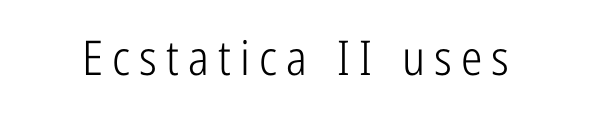
Lines of text with bare space underneath. This reads as an unemphasized weight, regular at the heaviest. Do the characters align in a grid? No, the font is proportional. Is there any slant? The stems are plumb. A typesetter would label this face a sans.
